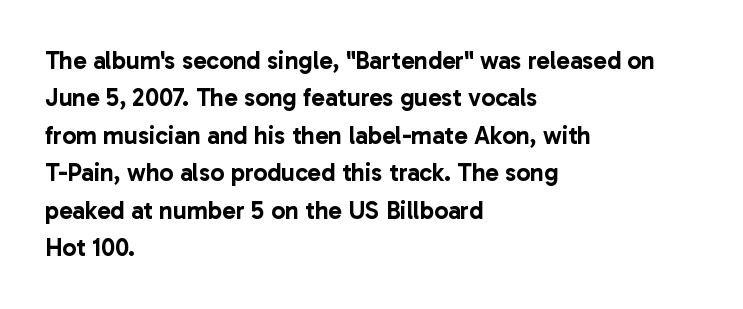
The image shows 25 px text type, upright; set left-aligned, normal line spacing (1.5x), normal letter spacing, not underlined.
